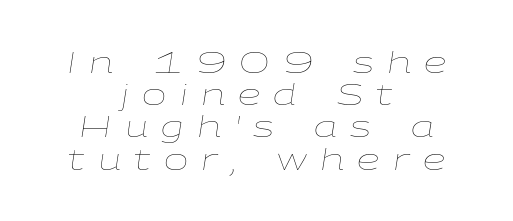
The image shows 29 px thin, wide type, italic (leaning right); set centered, tight line spacing (1.11x), unusually wide letter spacing (+0.46 em), not underlined; low stroke contrast and a medium x-height.
